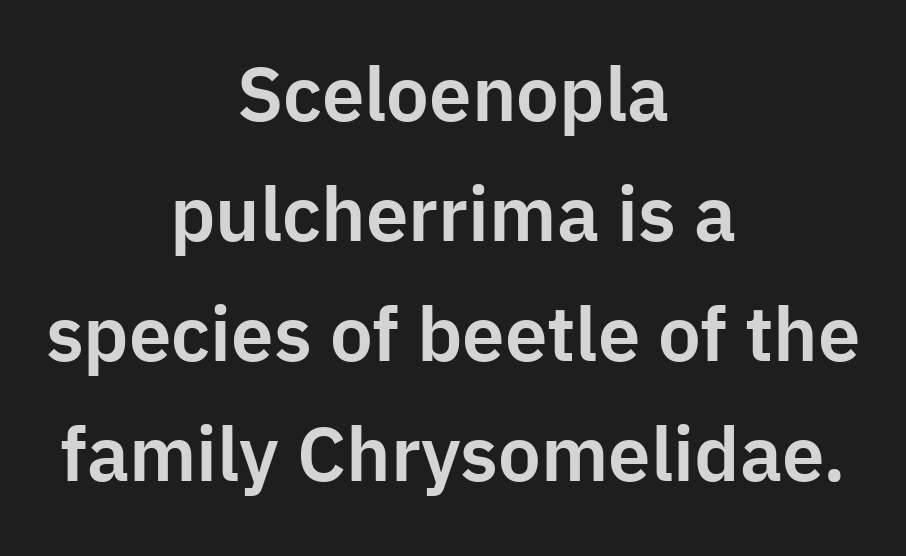
Words float on clear page, feet unadorned. The passage shown is typeset with a sans-serif family. The passage is arranged like a title page — every line centered. Short note: letters normally spaced. Interline gaps are of average width in this sample.
